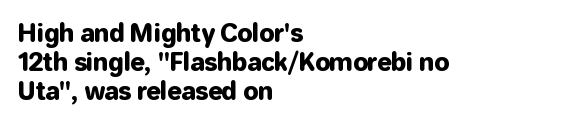
{"italic": "no", "underline": "no", "align": "left", "line_spacing_ratio": 1.21, "letter_spacing": "normal", "letter_spacing_em": 0.0, "glyph_px": 24}
